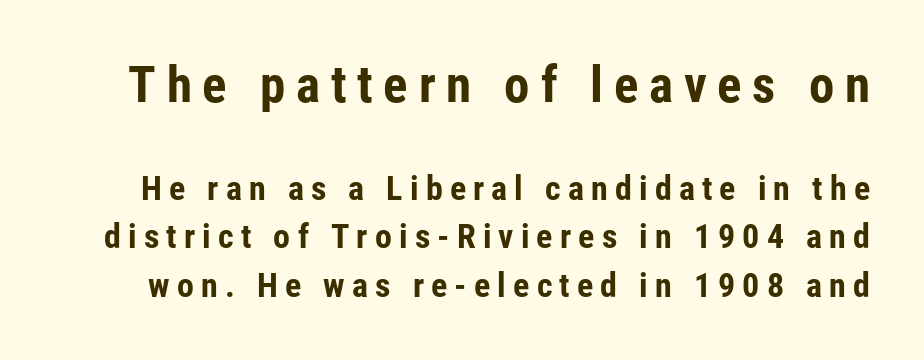
Whoever set this made the first block the dominant, larger element. The lettering holds an erect, upright posture throughout. Each letter keeps its own natural width here, so spacing adapts to shape. The typesetting leans heavy: a genuine bold. Glyph-to-glyph distance is far greater than everyday printed text. Each letter's strokes conclude bluntly, with no projecting serifs.
